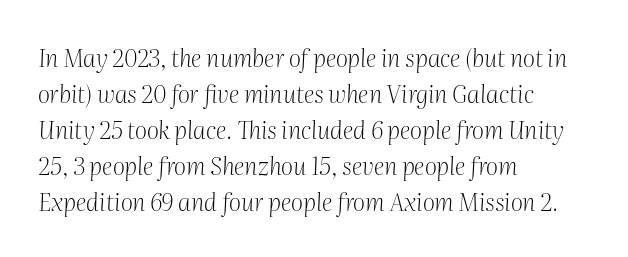
Q: Is the text bold? A: No.
Q: Is the text italic (slanted)? A: Yes, it leans right by about 2 degrees.
Q: Is the text underlined? A: No.
Q: How is the paragraph aligned? A: Left-aligned.
Q: Is the spacing between letters normal or unusually wide? A: Normal.
Q: Is the spacing between lines tight, normal or loose? A: Normal.
